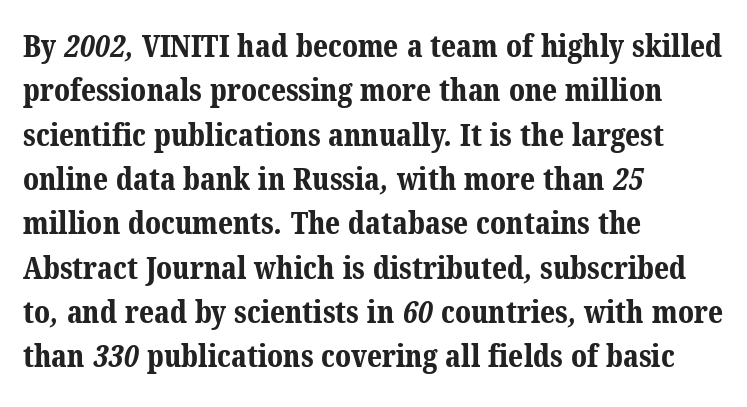
The image shows 31 px bold serif type; set left-aligned, normal line spacing (1.43x), normal letter spacing, not underlined; medium stroke contrast and a medium x-height.
